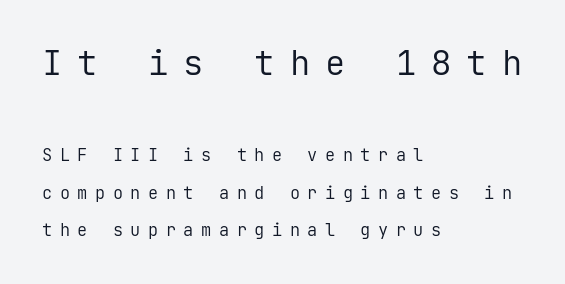
{"serif": "no", "italic": "no", "bold": "no", "weight": "regular", "width": "normal", "stroke_contrast": "low", "x_height": "medium", "monospaced": "yes", "underline": "no", "align": "left", "line_spacing": "loose", "line_spacing_ratio": 2.21, "letter_spacing": "wide", "letter_spacing_em": 0.44, "larger_block": "first", "size_ratio": 2.0, "glyph_px": 34}
